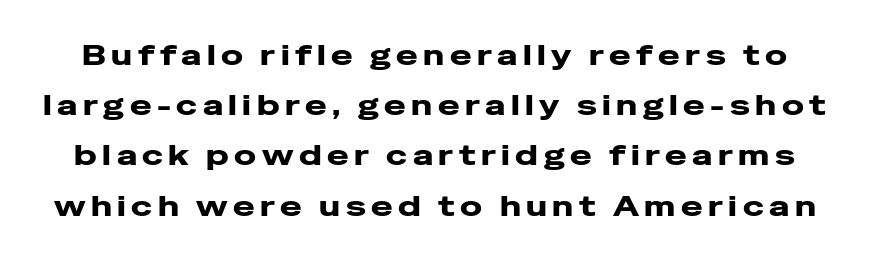
The image shows 29 px wide sans-serif type, upright; set line spacing 1.73x, not underlined; low stroke contrast and a medium x-height.
